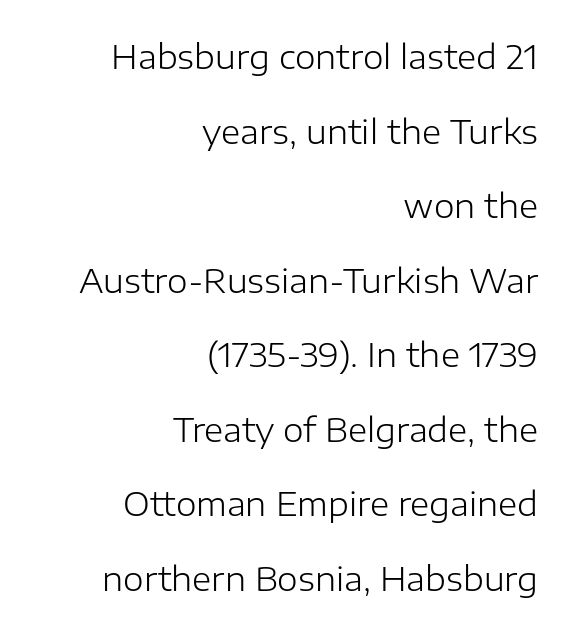
This sample uses plain, unmodified letter spacing. The passage shown is not bold in any degree. Every stem runs plumb, perpendicular to the baseline. The rag falls on the left side of this text block. Beneath every word, the page is bare. The passage shown is typed in a proportional face where columns would drift.
